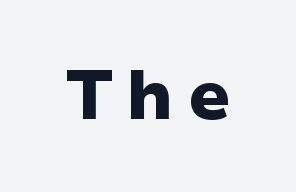
The rendering uses natural spacing where letterforms have individual widths. The gaps between neighbouring characters are conspicuously large. These lines are composed in type without serifs. This is roman type, the default non-slanted kind. A full-strength bold gives these letters their thick strokes.
